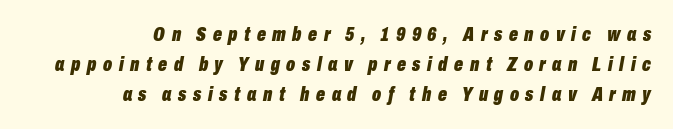
The image shows 21 px bold type, italic (leaning right); set right-aligned, normal line spacing (1.43x), unusually wide letter spacing (+0.31 em), not underlined.
